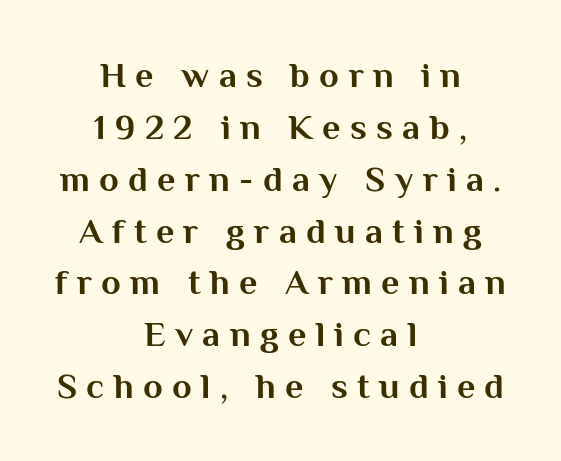
{"serif": "no", "italic": "no", "bold": "yes", "weight": "bold", "width": "normal", "stroke_contrast": "medium", "x_height": "medium", "monospaced": "no", "underline": "no", "align": "center", "line_spacing": "normal", "line_spacing_ratio": 1.44, "letter_spacing": "wide", "letter_spacing_em": 0.26, "glyph_px": 36}
